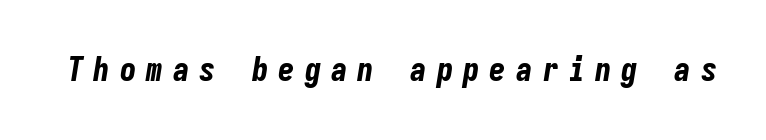
The image shows 33 px bold, condensed type, italic (leaning right), monospaced; set unusually wide letter spacing (+0.3 em), not underlined; low stroke contrast and a medium x-height.
